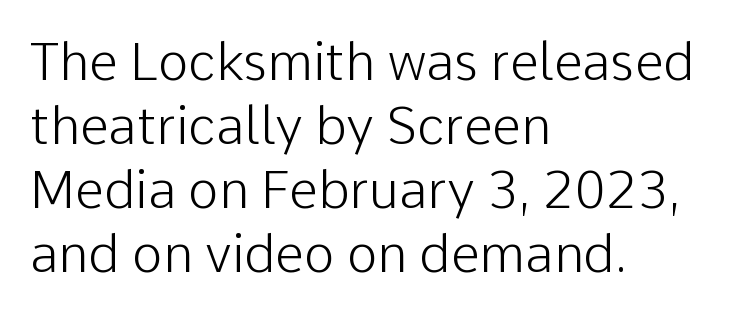
The image shows 52 px light sans-serif type, upright; set left-aligned, line spacing 1.23x, normal letter spacing, not underlined; low stroke contrast and a medium x-height.
